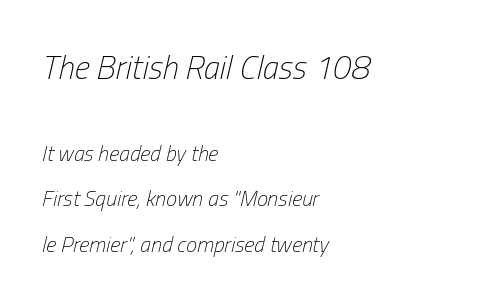
Two sizes are in play, and the larger belongs to the first block. Successive baselines arrive slowly, with a big drop between each. Character widths vary here, with narrow letters taking less room than wide ones. The face used here has a pronounced slope to its letters.
